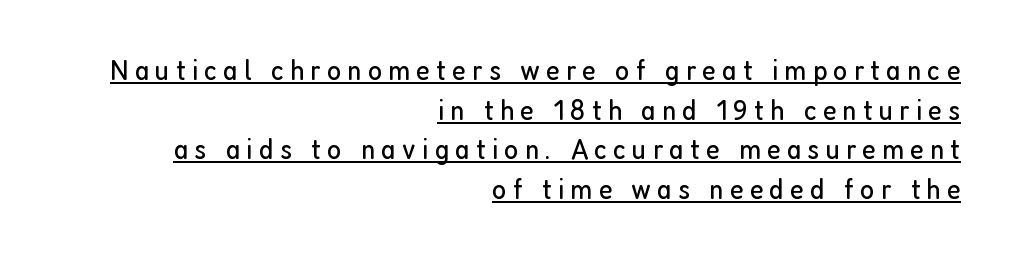
Short note: letters widely spaced. Leading matches the norm, producing a regular column. Compared with a flush-left layout, this one pins lines to the opposite, right side. No chunkiness to these letters — they're not bold. Unlike italic type, these characters show no tilt at all. What decoration does the sample have? An underline.
